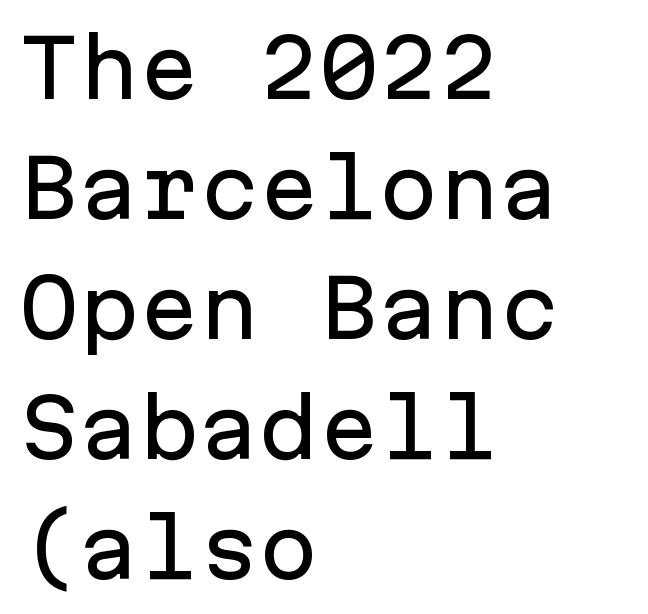
{"serif": "no", "italic": "no", "width": "normal", "stroke_contrast": "low", "x_height": "medium", "monospaced": "yes", "underline": "no", "align": "left", "line_spacing": "normal", "line_spacing_ratio": 1.5, "letter_spacing": "normal", "letter_spacing_em": 0.0, "glyph_px": 80}
